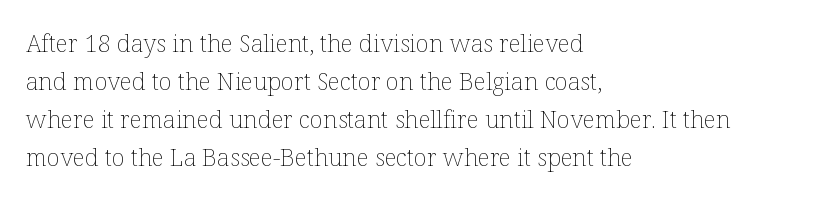
Is there much room between lines? A standard amount, neither cramped nor airy. A roman cut, with each character standing at attention. How are the letters spaced? Ordinarily, with no added tracking. This rendering features lettering with no underline. The paragraph shown leans on its left margin. The weight tops out at a normal text grade.
